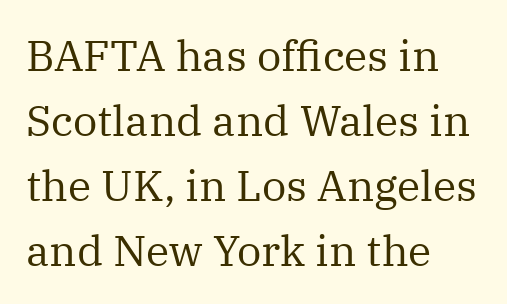
{"serif": "yes", "italic": "no", "bold": "no", "weight": "regular", "width": "normal", "stroke_contrast": "medium", "x_height": "medium", "monospaced": "no", "underline": "no", "align": "left", "line_spacing": "normal", "line_spacing_ratio": 1.51, "letter_spacing": "normal", "letter_spacing_em": 0.0, "glyph_px": 43}
